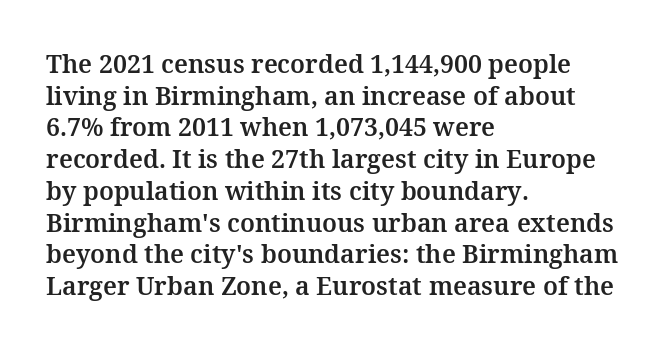
The rows are spaced the way most documents space them. No extra tracking has been applied to these lines. Which margin do the lines hug? The left one — the right edge is uneven. The gap between lines stays unmarked. If you drew a line through each stem, it would be perfectly vertical.
